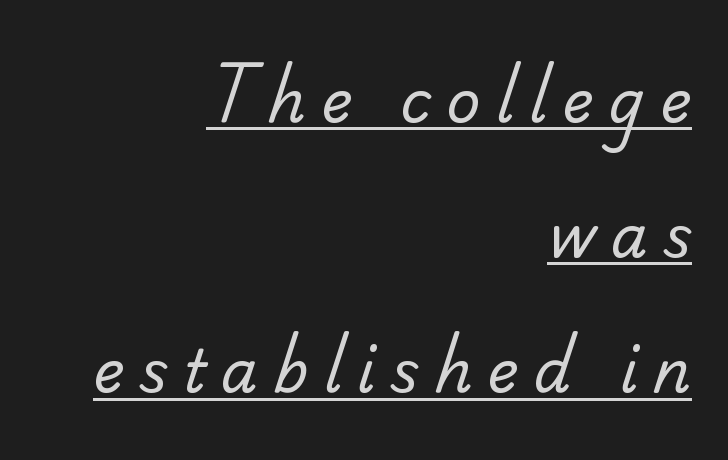
Underlining? Definitely there. Characters follow at a spacing far wider than the type designer built in. Compared with a typical body face, this is equally light or lighter still. Observe the absence of serifs on each vertical stroke in this sample. The passage is arranged like a letterhead date or caption credit — flush right. Leading: increased.
